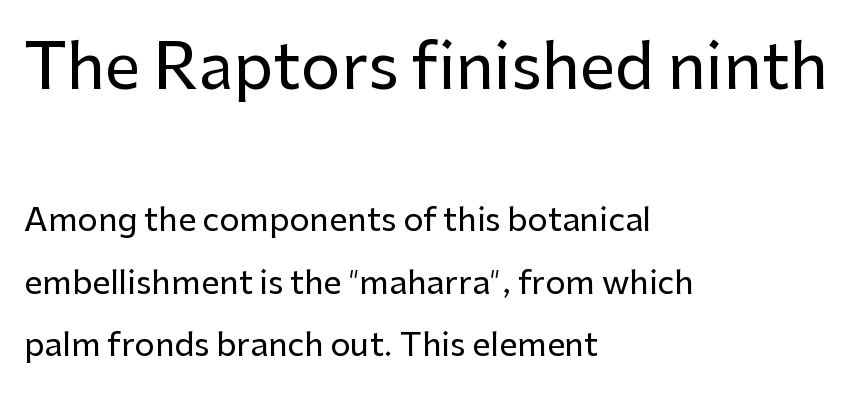
{"serif": "no", "italic": "no", "width": "normal", "stroke_contrast": "low", "x_height": "medium", "monospaced": "no", "underline": "no", "align": "left", "line_spacing": "loose", "line_spacing_ratio": 1.96, "letter_spacing": "normal", "letter_spacing_em": 0.0, "larger_block": "first", "size_ratio": 1.97, "glyph_px": 63}
